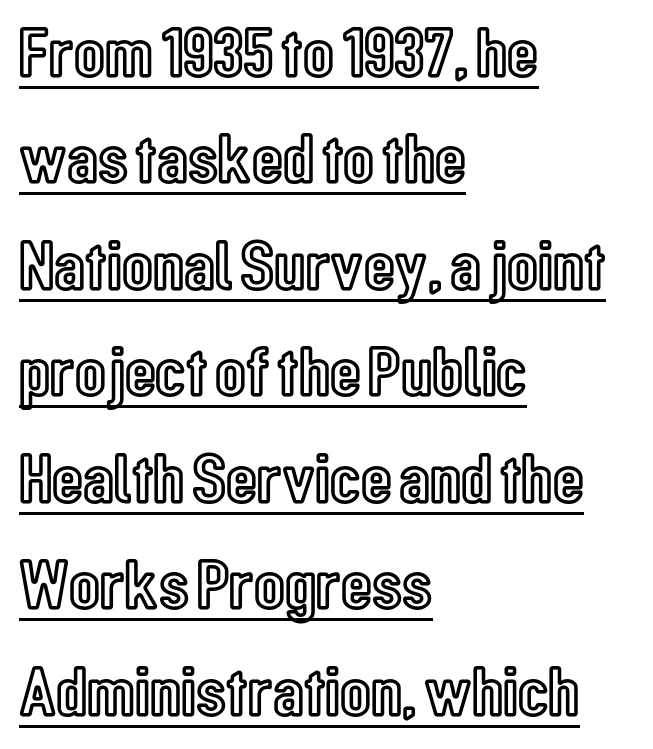
It's the straight-up-and-down kind of type. In terms of leading, this rendering sits right in the middle. The letters advance in unequal steps, a hallmark of proportional type. Emphasis is given by a line drawn under the lettering.
